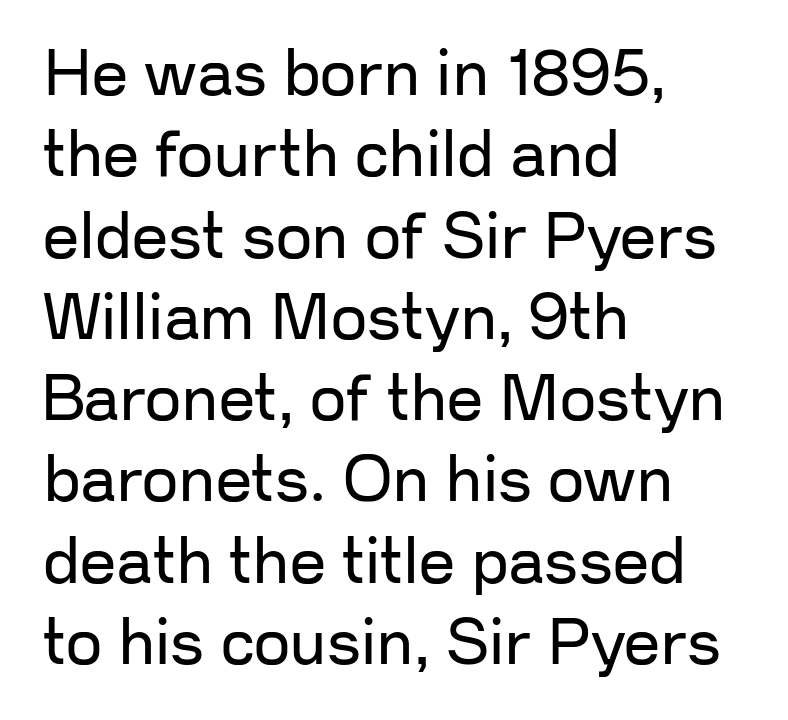
Does the lettering tilt? It doesn't — this is upright. If you drew a ruler down the left edge, every line would touch it. You could not count columns in this text — the font is proportionally spaced. The passage shown stacks its lines at a standard gap.
